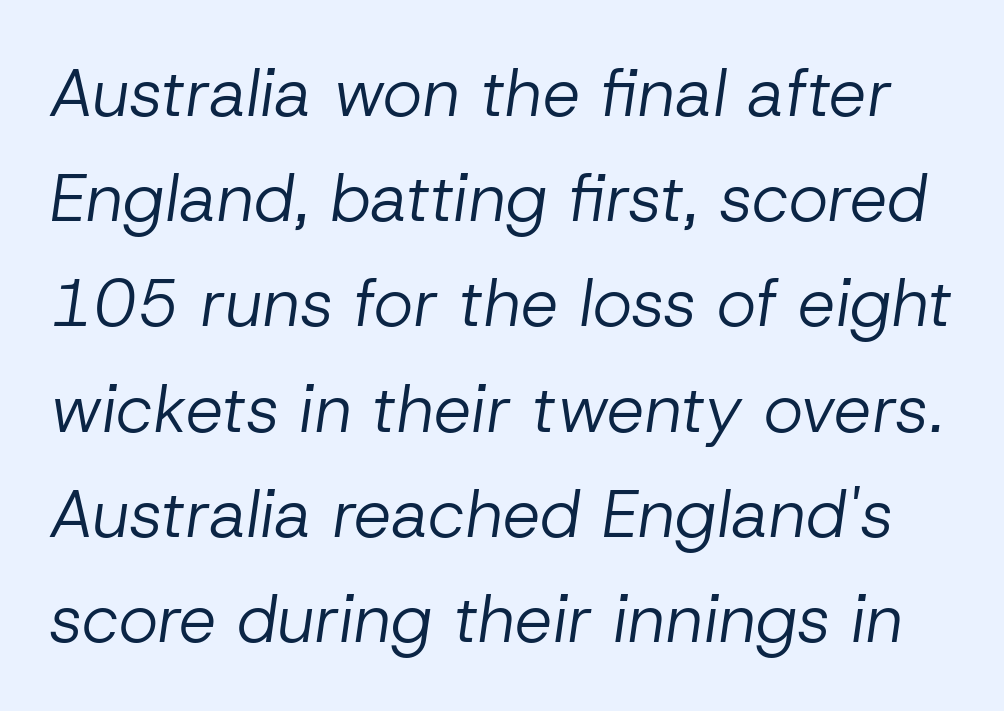
The line-height multiplier appears to be the usual default. These lines are rendered in a variable-pitch font. The space directly below the letters is spotless. This is not heavy type; no bold has been used. Look at the tracking — it's just the regular setting, nothing added. An italicized treatment has been applied to the whole sample.
